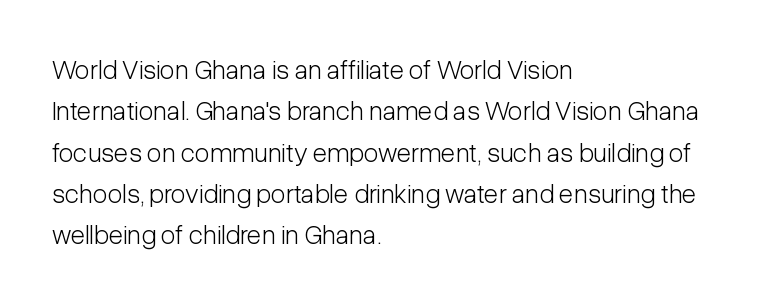
Q: Is the text bold? A: No.
Q: Is the text italic (slanted)? A: No, it is upright.
Q: Is the text underlined? A: No.
Q: How is the paragraph aligned? A: Left-aligned.
Q: Is the spacing between letters normal or unusually wide? A: Normal.
Q: Is the spacing between lines tight, normal or loose? A: Normal.
